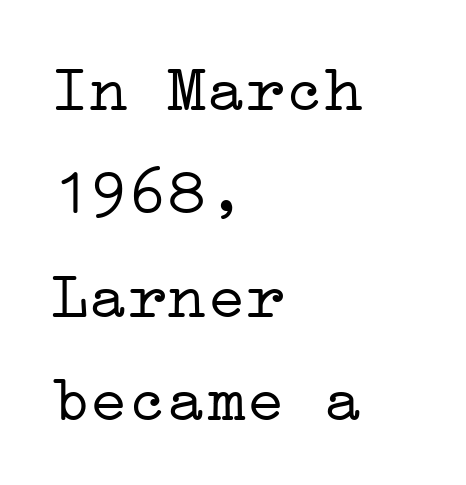
Q: Is the text bold? A: No.
Q: Is the text italic (slanted)? A: No, it is upright.
Q: Is the typeface a serif or a sans-serif typeface? A: Serif.
Q: Is the text underlined? A: No.
Q: How is the paragraph aligned? A: Left-aligned.
Q: Is the spacing between letters normal or unusually wide? A: Normal.
Q: Is the spacing between lines tight, normal or loose? A: Normal.
Q: Width (condensed, normal, or wide)? A: Wide.
Q: Stroke contrast? A: Low.
Q: x-height? A: Medium.
